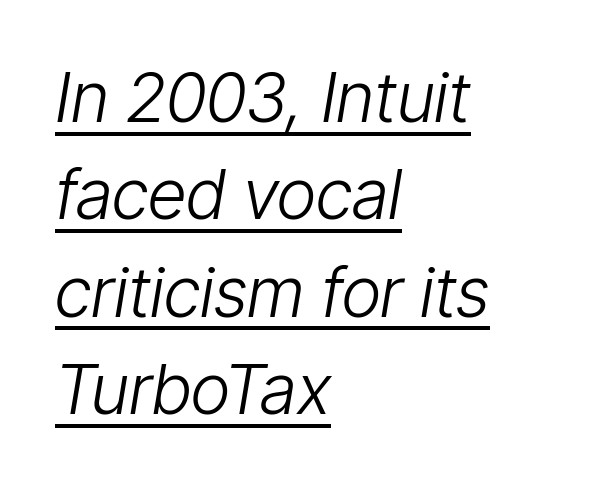
{"italic": "yes", "lean": "right", "slant_degrees": 9, "bold": "no", "weight": "light", "width": "condensed", "stroke_contrast": "low", "x_height": "medium", "monospaced": "no", "underline": "yes", "align": "left", "line_spacing": "normal", "line_spacing_ratio": 1.41, "letter_spacing": "normal", "letter_spacing_em": 0.0, "glyph_px": 69}
